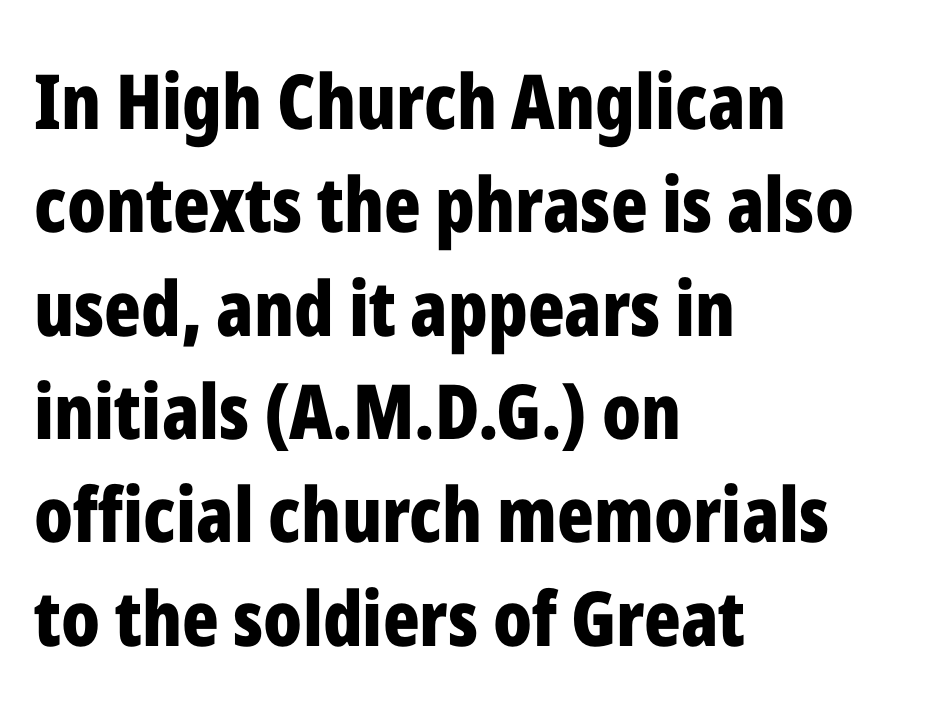
The image shows 76 px bold, condensed sans-serif type, upright; set left-aligned, normal line spacing (1.36x), normal letter spacing, not underlined; low stroke contrast and a medium x-height.
